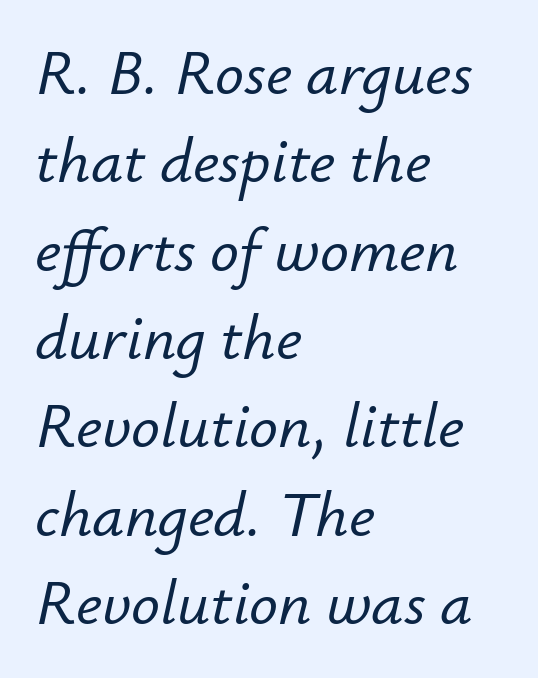
The passage shown is typed in a proportional face where columns would drift. How would I describe the line gaps? Plain and ordinary. Each row of text sits above clean, open space. The tracking reads as untouched default to a designer's eye. The rag falls on the right side of this text block. An italicized treatment has been applied to the whole sample.
